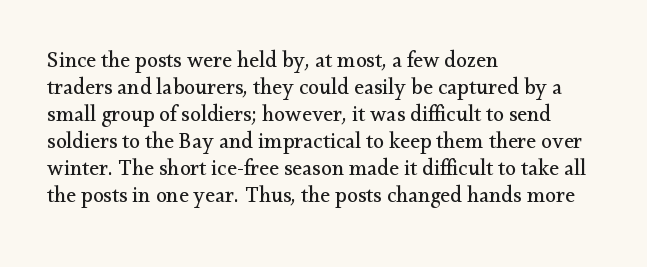
The image shows 22 px text type, upright; set left-aligned, line spacing 1.23x, normal letter spacing, not underlined.
